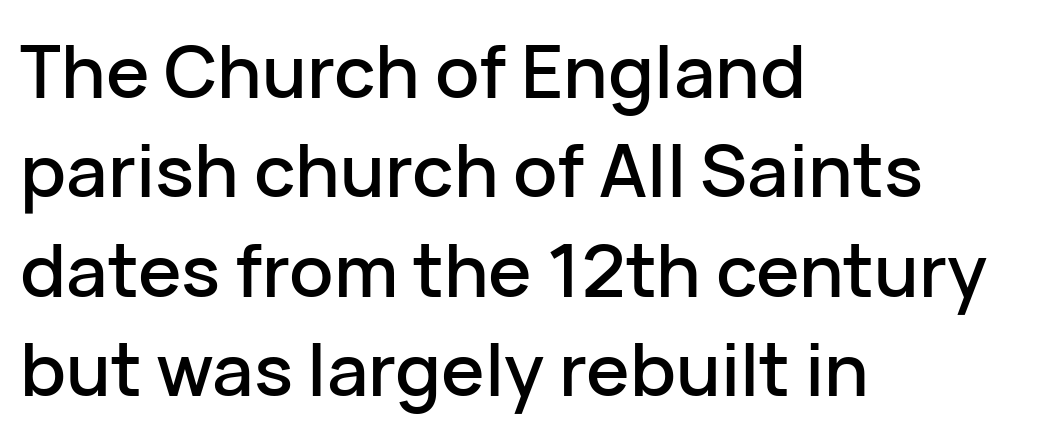
{"serif": "no", "italic": "no", "width": "normal", "stroke_contrast": "low", "x_height": "medium", "monospaced": "no", "underline": "no", "align": "left", "line_spacing": "normal", "line_spacing_ratio": 1.36, "letter_spacing": "normal", "letter_spacing_em": 0.0, "glyph_px": 73}
